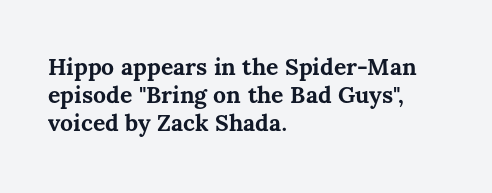
The image shows 23 px bold type, upright; set left-aligned, line spacing 1.21x, normal letter spacing, not underlined.
